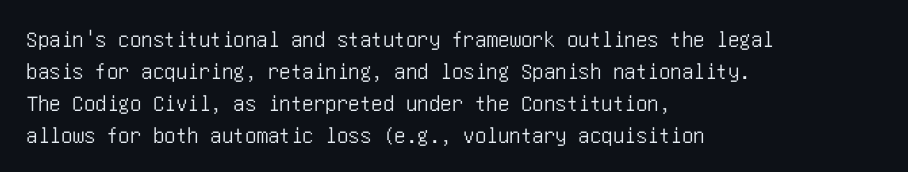
{"italic": "no", "underline": "no", "align": "left", "line_spacing": "normal", "line_spacing_ratio": 1.39, "letter_spacing": "normal", "letter_spacing_em": 0.0, "glyph_px": 23}
